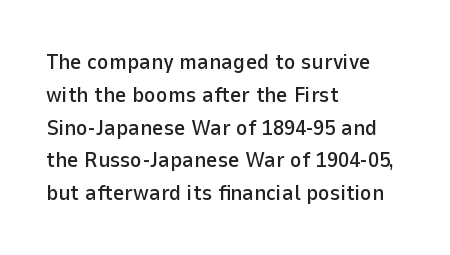
The image shows 22 px text type, upright; set left-aligned, normal line spacing (1.49x), normal letter spacing, not underlined.
